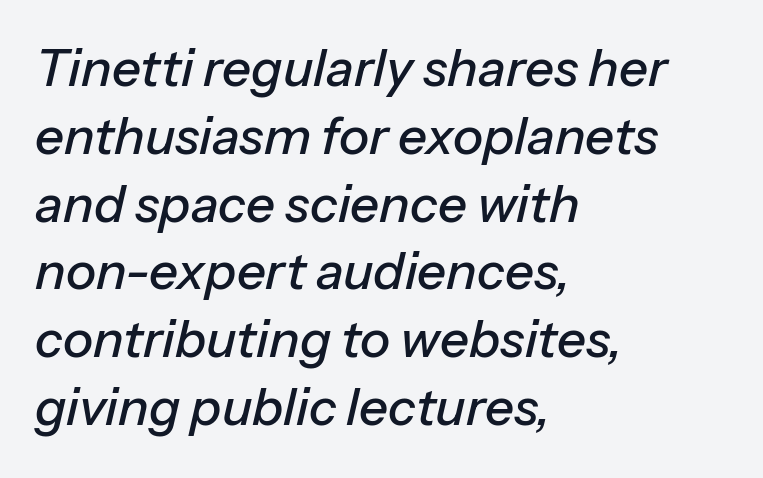
The image shows 51 px text type, italic (leaning right); set left-aligned, normal line spacing (1.33x), normal letter spacing, not underlined; low stroke contrast and a medium x-height.
